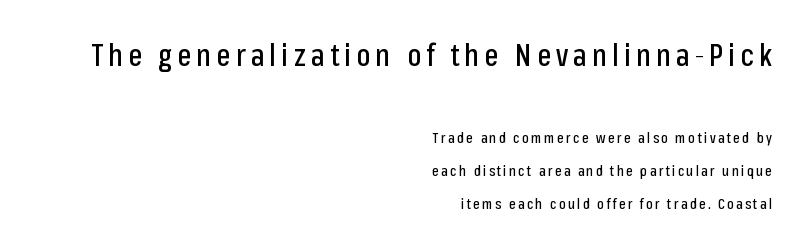
Q: Is the text italic (slanted)? A: No, it is upright.
Q: Is the typeface a serif or a sans-serif typeface? A: Sans-serif.
Q: Is the text underlined? A: No.
Q: How is the paragraph aligned? A: Right-aligned.
Q: Is the spacing between lines tight, normal or loose? A: Loose.
Q: Which block of text is set in a larger size, the first (top) or the second (bottom)? A: The first (top) one.
Q: Width (condensed, normal, or wide)? A: Condensed.
Q: Stroke contrast? A: Low.
Q: x-height? A: Medium.
Q: Monospaced? A: No.
